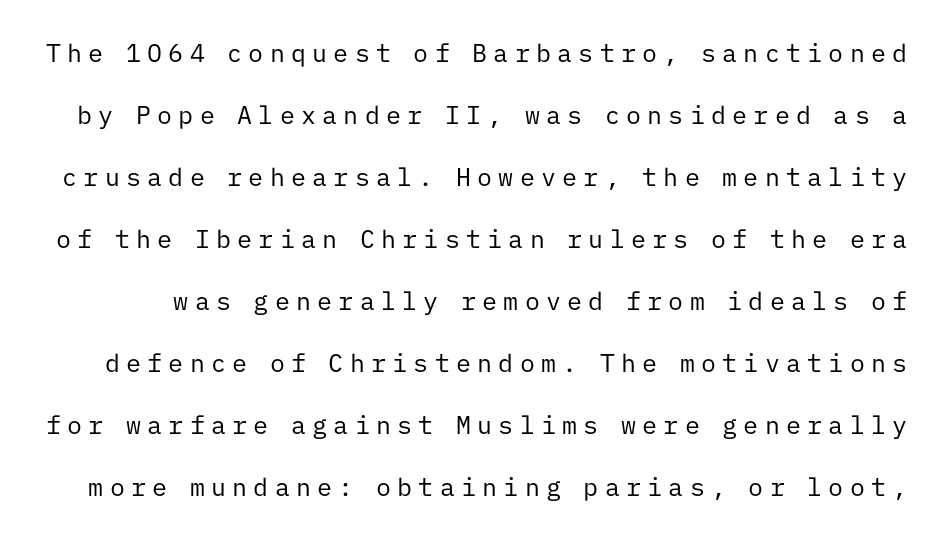
Letters have the restrained weight of plain body copy at most. The line-height multiplier appears high, well above default. Letter spacing: wide. Is there any slant? The stems are plumb. Beneath every word, the page is bare.
